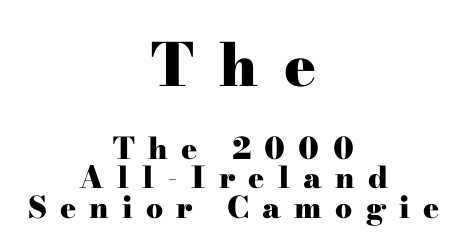
{"serif": "yes", "italic": "no", "bold": "yes", "weight": "heavy", "width": "wide", "stroke_contrast": "high", "x_height": "small", "monospaced": "no", "underline": "no", "align": "center", "line_spacing": "tight", "line_spacing_ratio": 0.99, "letter_spacing": "wide", "letter_spacing_em": 0.44, "larger_block": "first", "size_ratio": 1.97, "glyph_px": 59}
